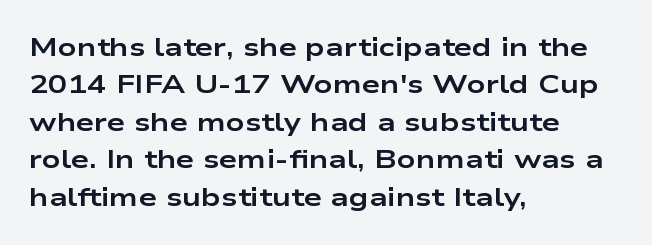
Q: Is the text bold? A: Yes.
Q: Is the text italic (slanted)? A: No, it is upright.
Q: Is the text underlined? A: No.
Q: How is the paragraph aligned? A: Left-aligned.
Q: Is the spacing between letters normal or unusually wide? A: Normal.
Q: Is the spacing between lines tight, normal or loose? A: Normal.
